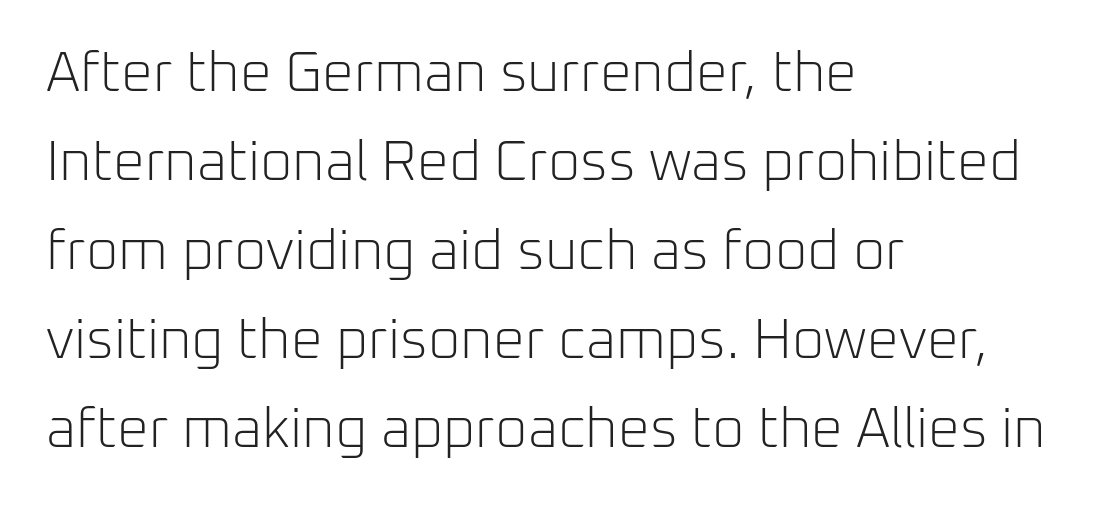
The image shows 56 px light sans-serif type, upright; set left-aligned, normal line spacing (1.59x), normal letter spacing, not underlined; low stroke contrast and a medium x-height.
